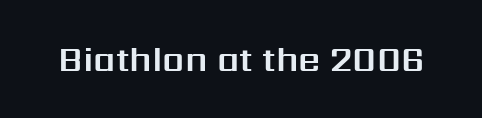
{"serif": "no", "italic": "no", "width": "normal", "stroke_contrast": "medium", "x_height": "medium", "monospaced": "no", "underline": "no", "letter_spacing": "normal", "letter_spacing_em": 0.0, "glyph_px": 35}
